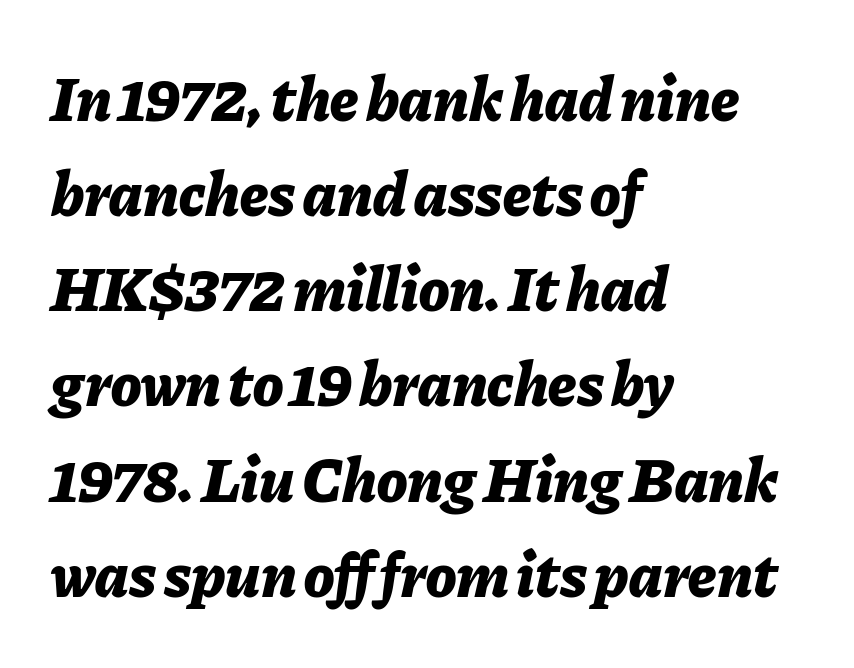
Q: Is the text bold? A: Yes.
Q: Is the text italic (slanted)? A: Yes, it leans right by about 11 degrees.
Q: Is the text underlined? A: No.
Q: How is the paragraph aligned? A: Left-aligned.
Q: Is the spacing between letters normal or unusually wide? A: Normal.
Q: Is the spacing between lines tight, normal or loose? A: Normal.
Q: Width (condensed, normal, or wide)? A: Normal.
Q: Stroke contrast? A: Low.
Q: x-height? A: Medium.
Q: Monospaced? A: No.
